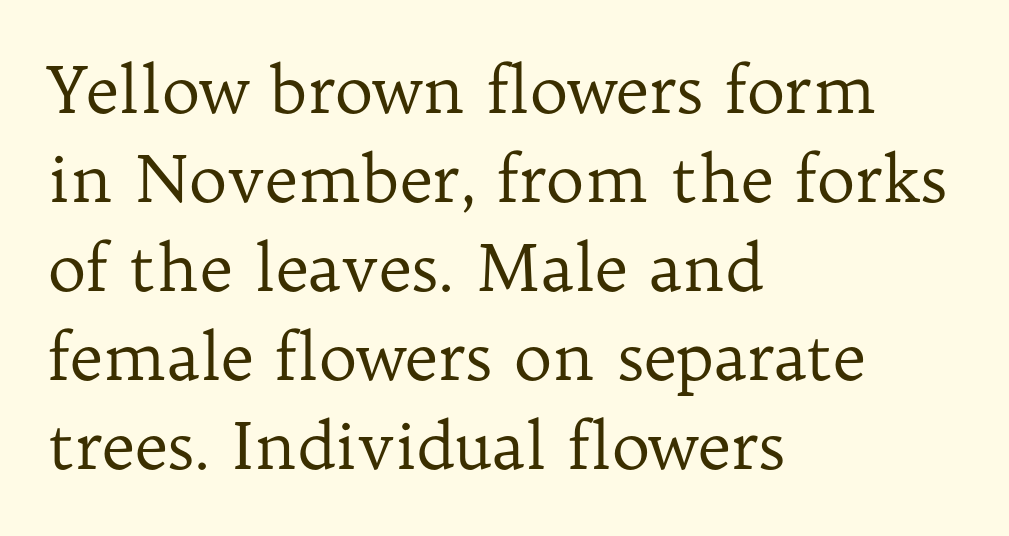
Q: Is the text bold? A: No.
Q: Is the text italic (slanted)? A: No, it is upright.
Q: Is the typeface a serif or a sans-serif typeface? A: Serif.
Q: Is the text underlined? A: No.
Q: How is the paragraph aligned? A: Left-aligned.
Q: Is the spacing between letters normal or unusually wide? A: Normal.
Q: Is the spacing between lines tight, normal or loose? A: Normal.
Q: Width (condensed, normal, or wide)? A: Normal.
Q: Stroke contrast? A: Low.
Q: x-height? A: Medium.
Q: Monospaced? A: No.
